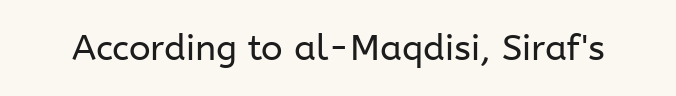
The image shows 36 px regular-weight sans-serif type, upright; set normal letter spacing, not underlined; low stroke contrast and a medium x-height.
